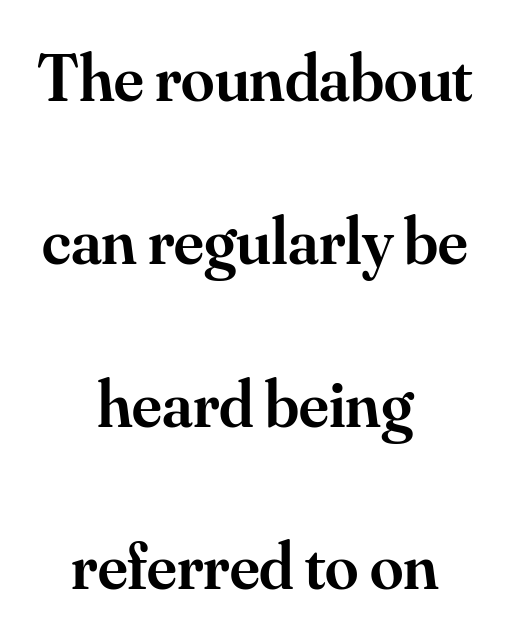
A bare baseline throughout the passage. Every row of glyphs is offset so its center matches the block's center. Observe the ordinary spacing: letters are neighbours, not strangers. Observe the serifs anchoring each vertical stroke in this sample. Is there much room between lines? Yes — plenty of vertical air separates them.
